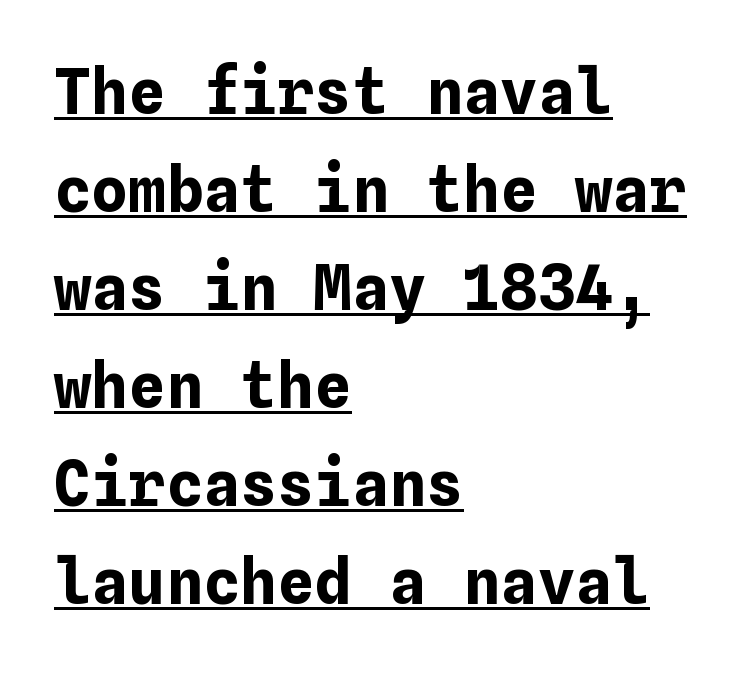
{"italic": "no", "bold": "yes", "weight": "bold", "width": "normal", "stroke_contrast": "low", "x_height": "medium", "underline": "yes", "align": "left", "line_spacing": "normal", "line_spacing_ratio": 1.58, "letter_spacing": "normal", "letter_spacing_em": 0.0, "glyph_px": 62}
